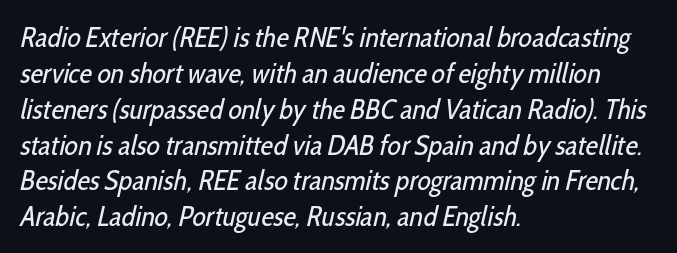
Q: Is the text bold? A: No.
Q: Is the typeface a serif or a sans-serif typeface? A: Sans-serif.
Q: Is the text underlined? A: No.
Q: How is the paragraph aligned? A: Left-aligned.
Q: Is the spacing between letters normal or unusually wide? A: Normal.
Q: Is the spacing between lines tight, normal or loose? A: Normal.
Q: Width (condensed, normal, or wide)? A: Condensed.
Q: Stroke contrast? A: Low.
Q: x-height? A: Medium.
Q: Monospaced? A: No.
